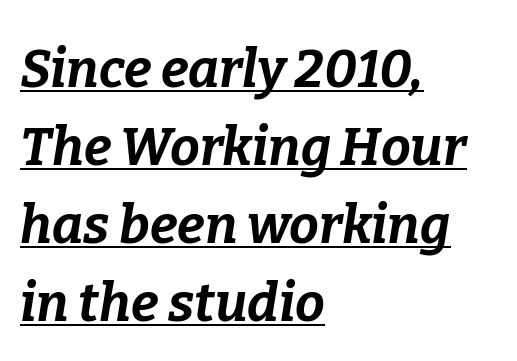
Q: Is the text bold? A: Yes.
Q: Is the text italic (slanted)? A: Yes, it leans right by about 9 degrees.
Q: Is the text underlined? A: Yes.
Q: How is the paragraph aligned? A: Left-aligned.
Q: Is the spacing between letters normal or unusually wide? A: Normal.
Q: Is the spacing between lines tight, normal or loose? A: Normal.
Q: Width (condensed, normal, or wide)? A: Normal.
Q: Stroke contrast? A: Low.
Q: x-height? A: Medium.
Q: Monospaced? A: No.
